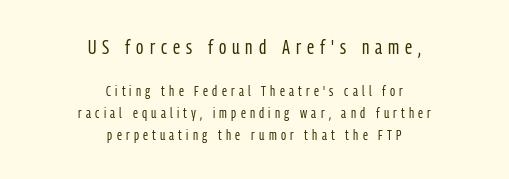
Each stroke keeps to a modest, everyday thickness or less. Ordinary non-slanted type is in use. Lines of text with bare space underneath. Neither beginnings nor endings align; midpoints do.
